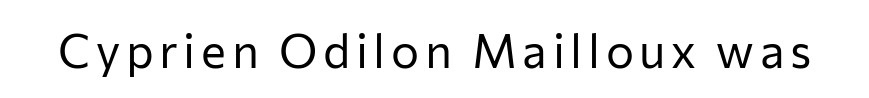
Rule under the text: the space is simply empty. Tall strokes in this sample are plumb rather than angled. Examine the stroke ends and you'll find no serifs. The cut favours lightness, reaching ordinary text weight at its darkest. Each letter keeps its own natural width here, so spacing adapts to shape.
